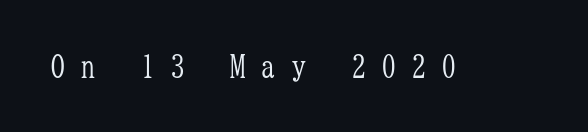
The image shows 31 px light, condensed serif type, upright, monospaced; set unusually wide letter spacing (+0.47 em), not underlined; low stroke contrast and a medium x-height.
